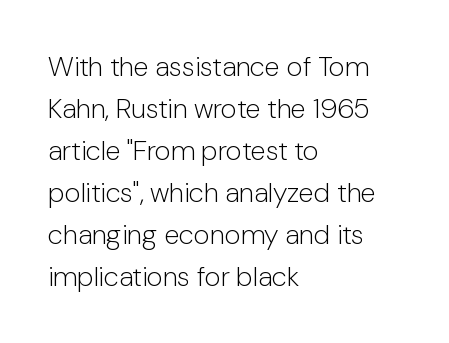
{"serif": "no", "italic": "no", "bold": "no", "weight": "light", "width": "normal", "stroke_contrast": "low", "x_height": "medium", "monospaced": "no", "underline": "no", "align": "left", "line_spacing": "normal", "line_spacing_ratio": 1.5, "letter_spacing": "normal", "letter_spacing_em": 0.0, "glyph_px": 28}
